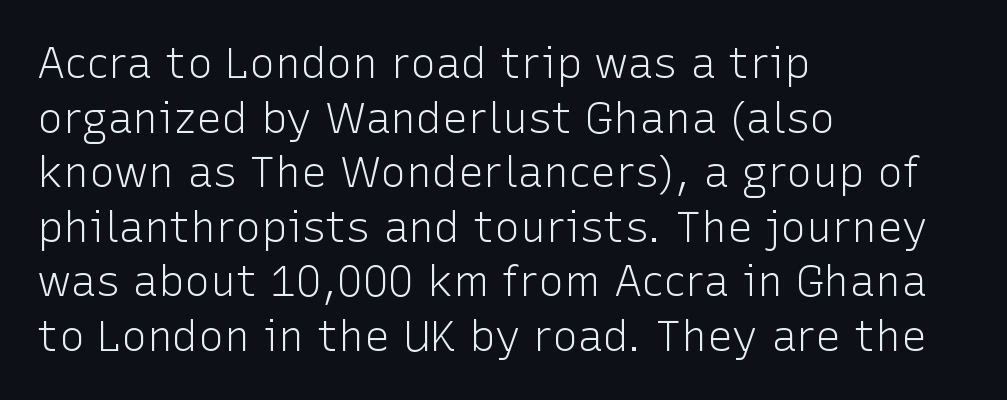
The image shows 43 px light sans-serif type, upright; set left-aligned, normal line spacing (1.27x), normal letter spacing, not underlined; low stroke contrast and a medium x-height.
